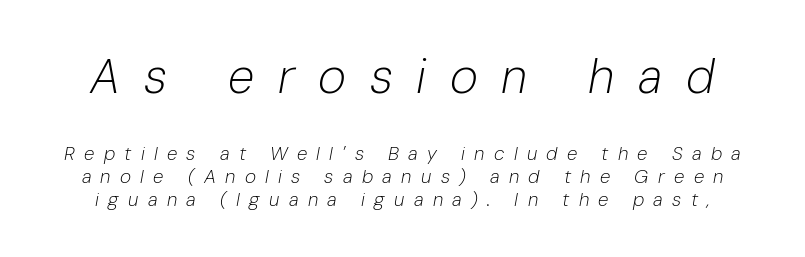
The letters look calm and open, with moderate or lighter stems. Larger block? The one above; the one below is distinctly smaller. Looks like regular typesetting: each glyph gets only the width it needs. Characters follow at a spacing far wider than the type designer built in. The face used here has a pronounced slope to its letters.
